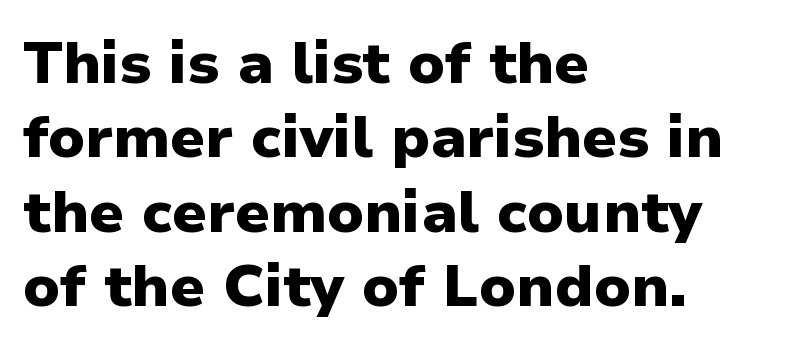
This sample uses a sans-serif face. This block has exactly the height ordinary leading produces. Each glyph is drawn with heavy, bold strokes. Is the block centered? No — it sits flush against the left margin. Decoration check: the copy has no underline.
